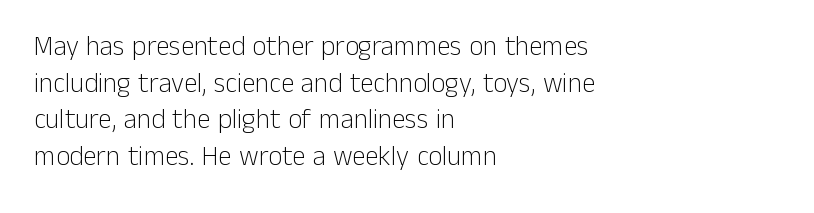
The image shows 27 px text type, upright; set left-aligned, normal line spacing (1.36x), normal letter spacing, not underlined.
